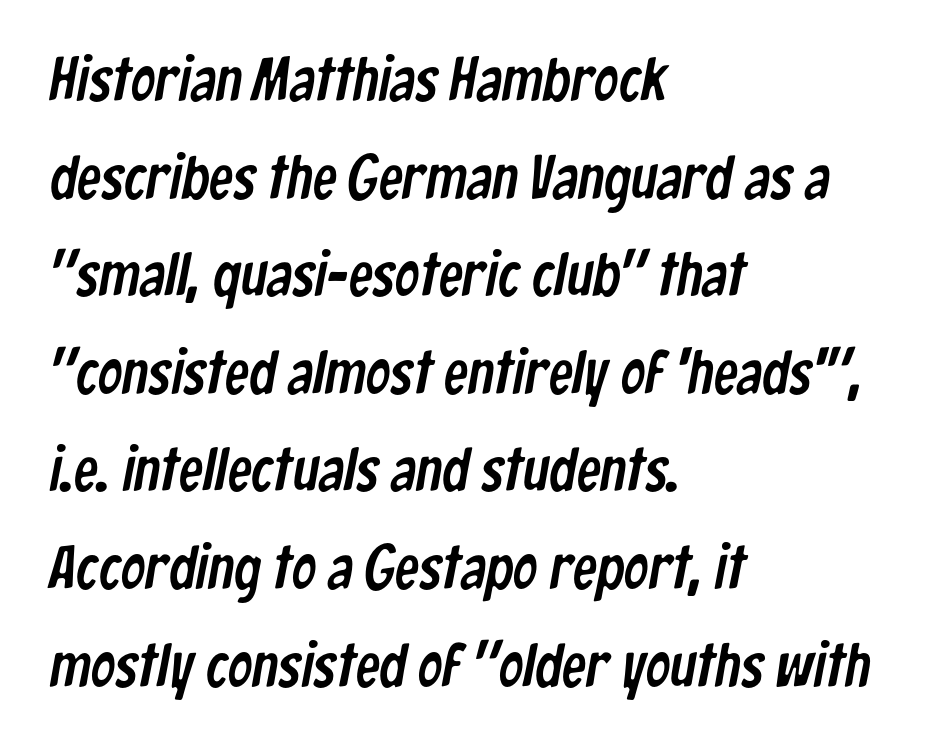
{"serif": "no", "width": "condensed", "stroke_contrast": "low", "x_height": "medium", "monospaced": "no", "underline": "no", "align": "left", "line_spacing": "normal", "line_spacing_ratio": 1.6, "letter_spacing": "normal", "letter_spacing_em": 0.0, "glyph_px": 61}
